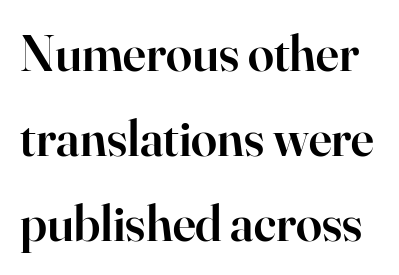
Varying glyph widths throughout — classic text-font behaviour. Serifs: yes, visible at the terminals of the letterforms. Do the letters lean? They stand straight. No word sits above an underline. Nobody touched the tracking dial on this one. Honestly, the row spacing looks completely unremarkable.
